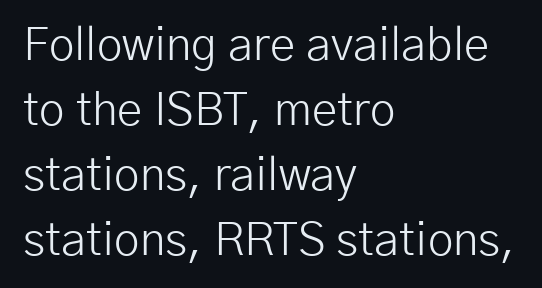
Q: Is the text bold? A: No.
Q: Is the text italic (slanted)? A: No, it is upright.
Q: Is the typeface a serif or a sans-serif typeface? A: Sans-serif.
Q: Is the text underlined? A: No.
Q: How is the paragraph aligned? A: Left-aligned.
Q: Is the spacing between letters normal or unusually wide? A: Normal.
Q: Is the spacing between lines tight, normal or loose? A: Normal.
Q: Width (condensed, normal, or wide)? A: Normal.
Q: Stroke contrast? A: Low.
Q: x-height? A: Medium.
Q: Monospaced? A: No.
